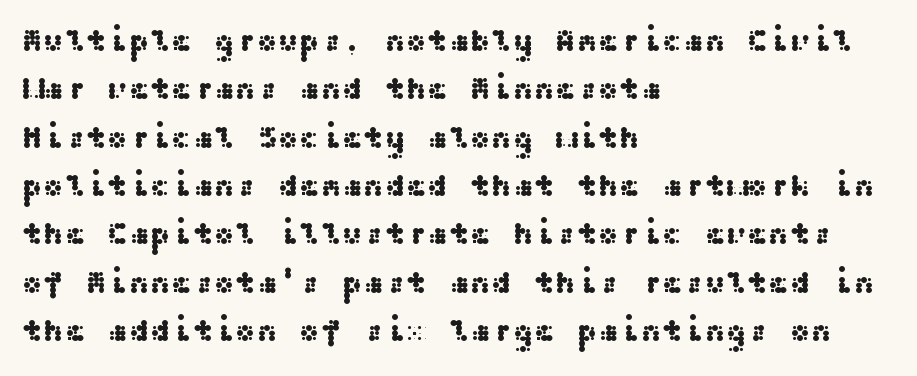
{"serif": "no", "italic": "no", "width": "wide", "stroke_contrast": "medium", "x_height": "medium", "underline": "no", "align": "left", "line_spacing": "normal", "line_spacing_ratio": 1.51, "letter_spacing": "normal", "letter_spacing_em": 0.0, "glyph_px": 32}
